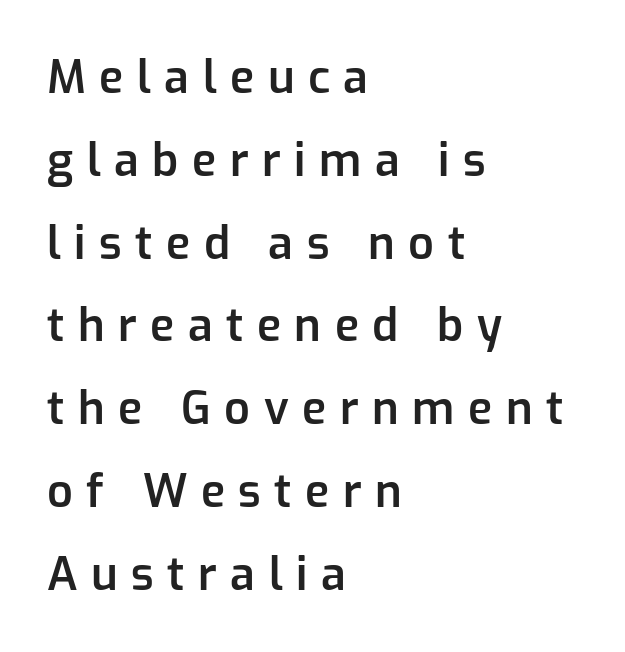
Quick note: underline off. Font category for this specimen: sans-serif. If you drew a ruler down the left edge, every line would touch it. Compared with an ordinary text face, these strokes are moderately heavier — a semibold.
